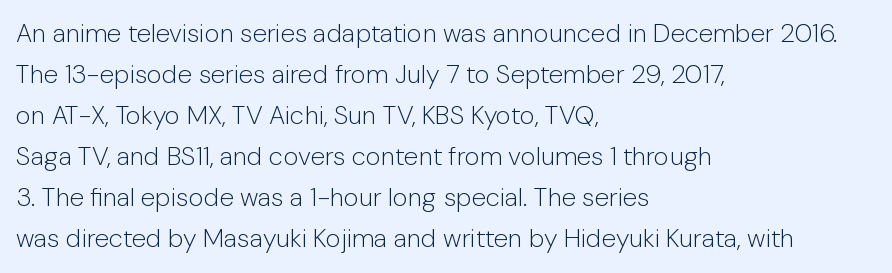
Q: Is the text bold? A: No.
Q: Is the text italic (slanted)? A: No, it is upright.
Q: Is the text underlined? A: No.
Q: How is the paragraph aligned? A: Left-aligned.
Q: Is the spacing between letters normal or unusually wide? A: Normal.
Q: Is the spacing between lines tight, normal or loose? A: Normal.
